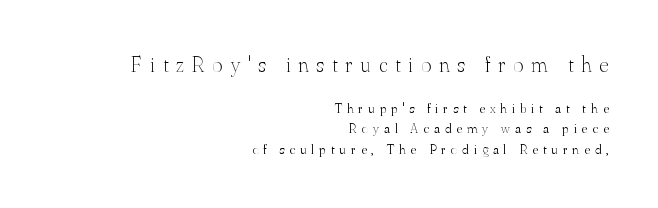
The image shows 22 px text type, upright; set right-aligned, normal line spacing (1.44x), unusually wide letter spacing (+0.37 em), not underlined; the first (top) block is 1.57x larger.
